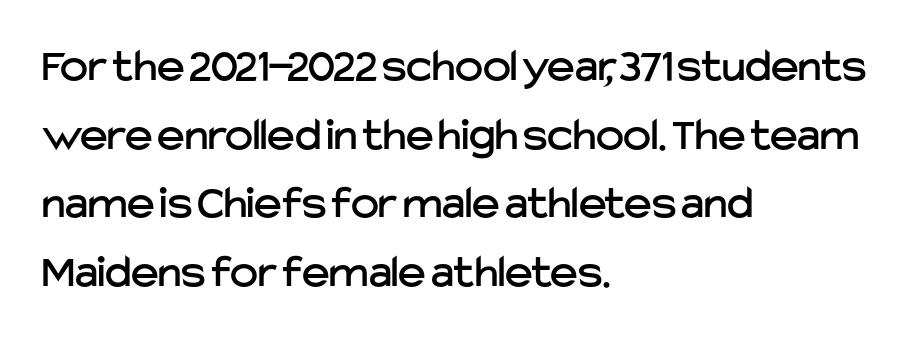
Q: Is the text italic (slanted)? A: No, it is upright.
Q: Is the typeface a serif or a sans-serif typeface? A: Sans-serif.
Q: Is the text underlined? A: No.
Q: How is the paragraph aligned? A: Left-aligned.
Q: Is the spacing between letters normal or unusually wide? A: Normal.
Q: Is the spacing between lines tight, normal or loose? A: Normal.
Q: Width (condensed, normal, or wide)? A: Normal.
Q: Stroke contrast? A: Low.
Q: x-height? A: Medium.
Q: Monospaced? A: No.
